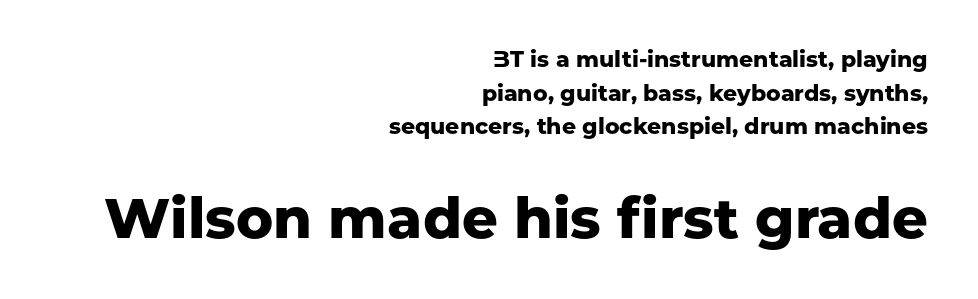
The image shows 56 px heavy sans-serif type, upright; set right-aligned, normal line spacing (1.53x), normal letter spacing, not underlined; the second (bottom) block is 2.55x larger; low stroke contrast and a medium x-height.
